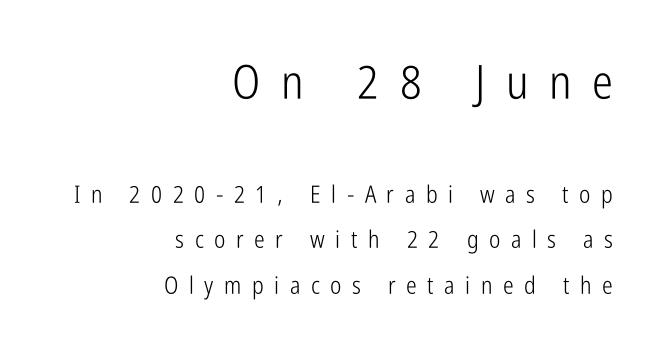
The image shows 47 px light, condensed sans-serif type, upright; set right-aligned, loose line spacing (1.9x), unusually wide letter spacing (+0.44 em), not underlined; the first (top) block is 1.96x larger; low stroke contrast and a medium x-height.
